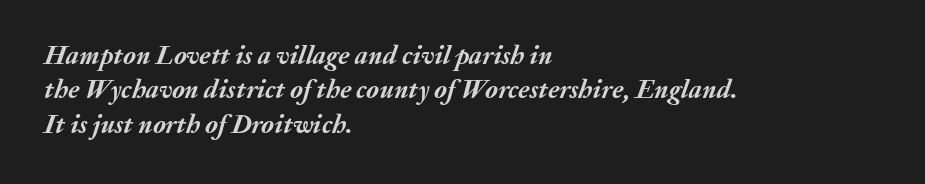
The image shows 26 px bold type, italic (leaning right); set left-aligned, normal line spacing (1.32x), normal letter spacing, not underlined.
